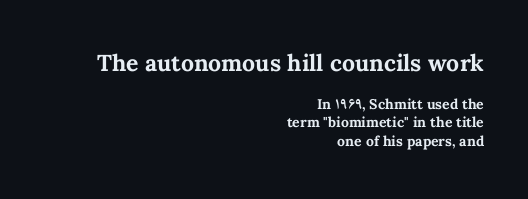
Q: Is the text bold? A: Yes.
Q: Is the text italic (slanted)? A: No, it is upright.
Q: Is the text underlined? A: No.
Q: How is the paragraph aligned? A: Right-aligned.
Q: Is the spacing between letters normal or unusually wide? A: Normal.
Q: Is the spacing between lines tight, normal or loose? A: Normal.
Q: Which block of text is set in a larger size, the first (top) or the second (bottom)? A: The first (top) one.
